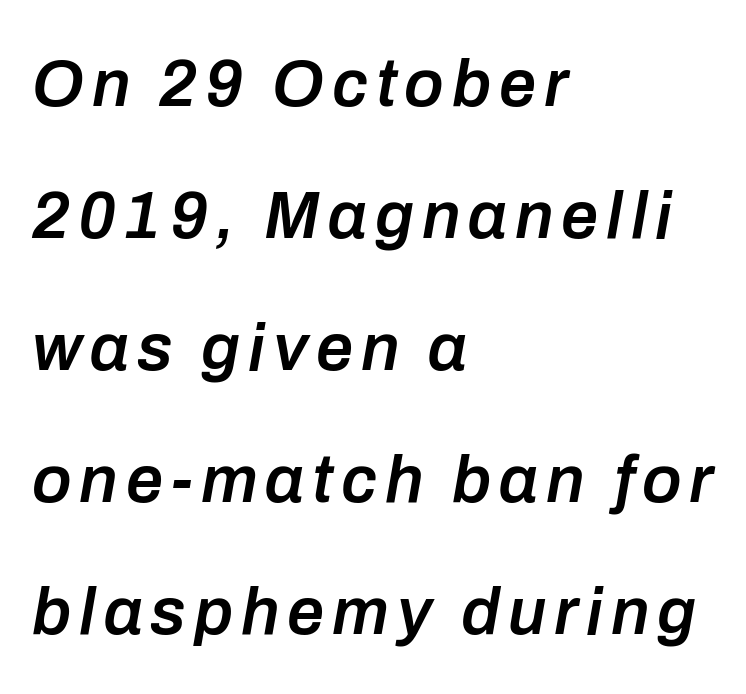
Q: Is the text bold? A: Semi-bold.
Q: Is the text italic (slanted)? A: Yes, it leans right by about 10 degrees.
Q: Is the text underlined? A: No.
Q: How is the paragraph aligned? A: Left-aligned.
Q: Is the spacing between lines tight, normal or loose? A: Loose.
Q: Width (condensed, normal, or wide)? A: Normal.
Q: Stroke contrast? A: Low.
Q: x-height? A: Medium.
Q: Monospaced? A: No.
